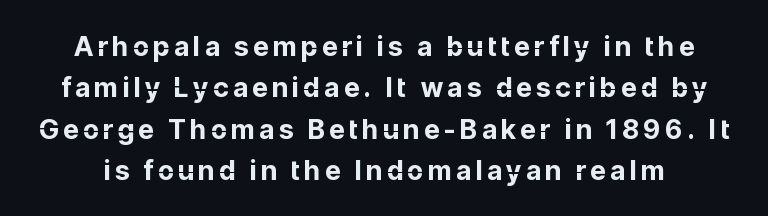
Q: Is the text bold? A: Yes.
Q: Is the text italic (slanted)? A: No, it is upright.
Q: Is the text underlined? A: No.
Q: Is the spacing between lines tight, normal or loose? A: Normal.
